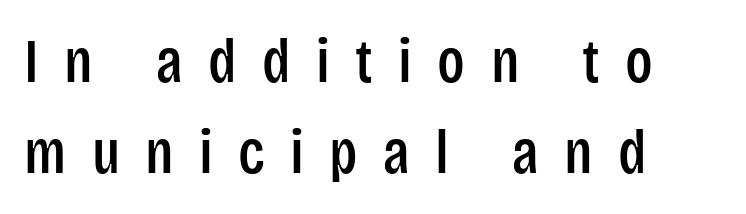
Q: Is the text italic (slanted)? A: No, it is upright.
Q: Is the typeface a serif or a sans-serif typeface? A: Sans-serif.
Q: Is the text underlined? A: No.
Q: How is the paragraph aligned? A: Left-aligned.
Q: Is the spacing between letters normal or unusually wide? A: Unusually wide.
Q: Is the spacing between lines tight, normal or loose? A: Normal.
Q: Width (condensed, normal, or wide)? A: Condensed.
Q: Stroke contrast? A: Low.
Q: x-height? A: Large.
Q: Monospaced? A: No.
